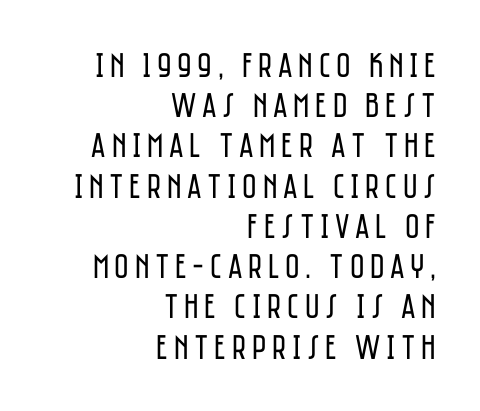
Q: Is the text bold? A: No.
Q: Is the text italic (slanted)? A: No, it is upright.
Q: Is the typeface a serif or a sans-serif typeface? A: Sans-serif.
Q: Is the text underlined? A: No.
Q: How is the paragraph aligned? A: Right-aligned.
Q: Is the spacing between lines tight, normal or loose? A: Tight.
Q: Width (condensed, normal, or wide)? A: Condensed.
Q: Stroke contrast? A: Low.
Q: x-height? A: Large.
Q: Monospaced? A: No.
